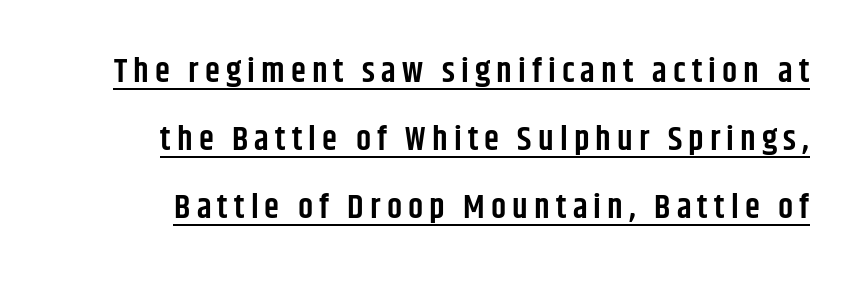
Q: Is the text bold? A: Semi-bold.
Q: Is the text italic (slanted)? A: No, it is upright.
Q: Is the typeface a serif or a sans-serif typeface? A: Sans-serif.
Q: Is the text underlined? A: Yes.
Q: Is the spacing between lines tight, normal or loose? A: Loose.
Q: Width (condensed, normal, or wide)? A: Condensed.
Q: Stroke contrast? A: Low.
Q: x-height? A: Large.
Q: Monospaced? A: No.
